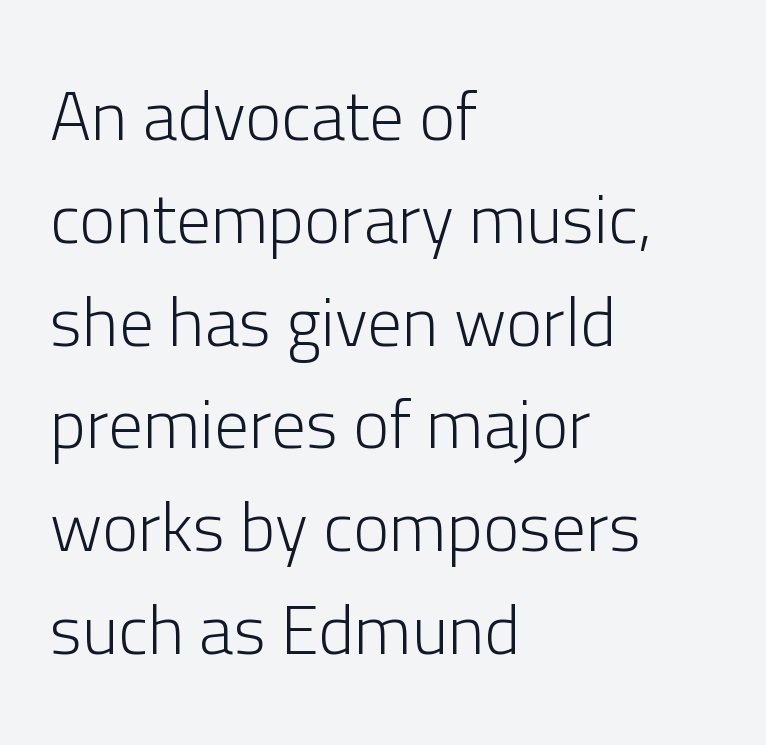
Q: Is the text bold? A: No.
Q: Is the text italic (slanted)? A: No, it is upright.
Q: Is the typeface a serif or a sans-serif typeface? A: Sans-serif.
Q: Is the text underlined? A: No.
Q: How is the paragraph aligned? A: Left-aligned.
Q: Is the spacing between letters normal or unusually wide? A: Normal.
Q: Is the spacing between lines tight, normal or loose? A: Normal.
Q: Width (condensed, normal, or wide)? A: Normal.
Q: Stroke contrast? A: Low.
Q: x-height? A: Medium.
Q: Monospaced? A: No.
